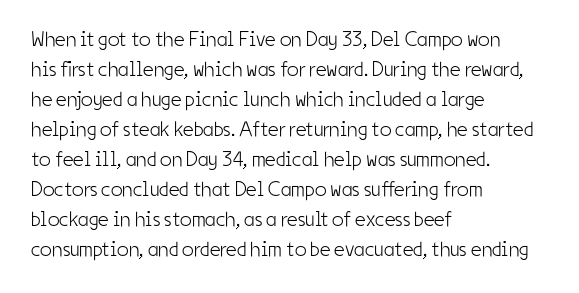
{"italic": "no", "bold": "no", "underline": "no", "align": "left", "line_spacing": "normal", "line_spacing_ratio": 1.43, "letter_spacing": "normal", "letter_spacing_em": 0.0, "glyph_px": 21}
